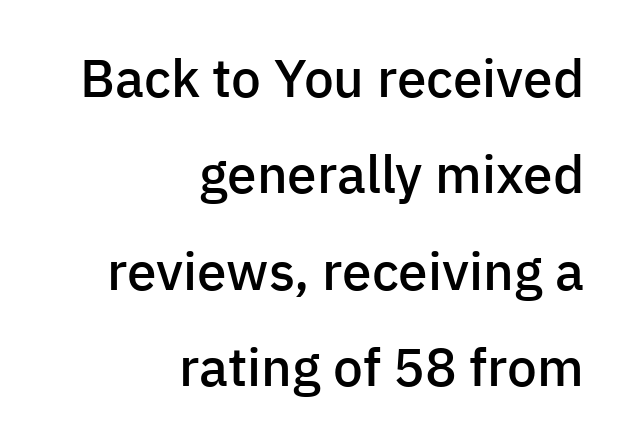
Notice how the stems are strictly vertical — no italics here. This rendering features lettering with no underline. These lines are composed in type without serifs. The rendering anchors every line to the right-hand side.
